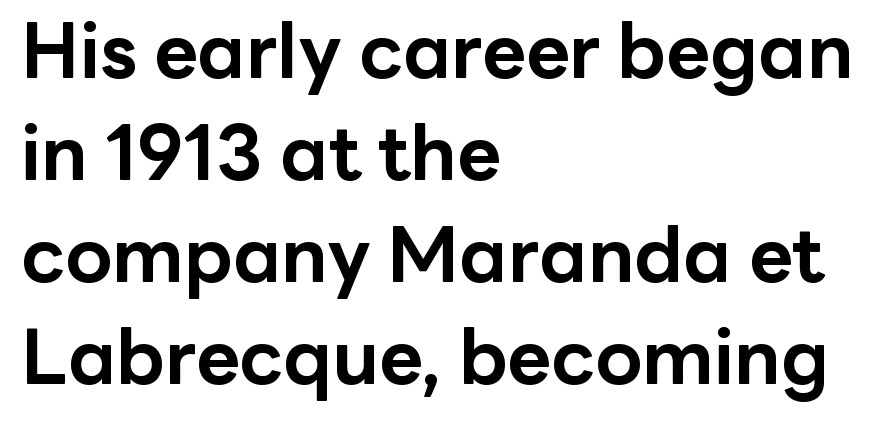
The lines in this sample share a left origin and differ only in where they stop. Is this a sans? Yes — the strokes have no serifs. These words are printed bold, with thick strokes throughout. The passage shown is typed in a proportional face where columns would drift. The zone under the glyphs is completely vacant. Interline gaps are of average width in this sample.
